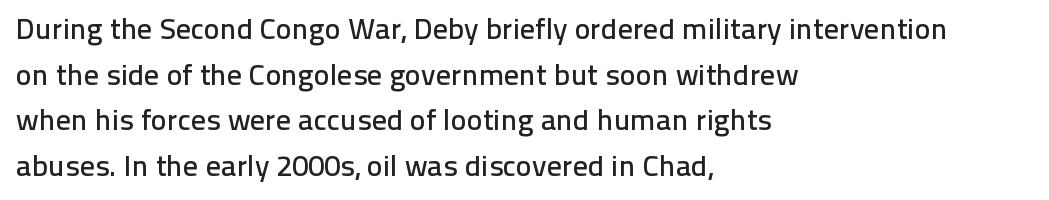
Line beginnings align vertically; line endings do not. The face used here is proportionally spaced, like ordinary book or web type. A normal amount of white space separates one row of letters from the next. Clear beneath every line of the passage. Students, note that the glyphs here touch the page at normal intervals. Font category for this specimen: sans-serif.
